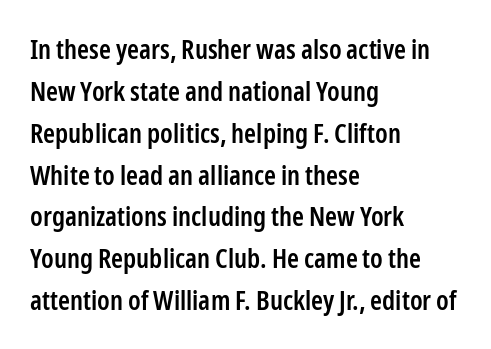
The image shows 27 px text type, upright; set left-aligned, normal line spacing (1.55x), normal letter spacing, not underlined.
